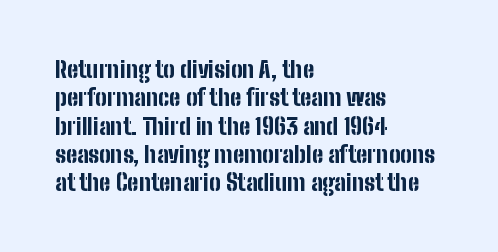
Q: Is the text bold? A: Yes.
Q: Is the text italic (slanted)? A: No, it is upright.
Q: Is the text underlined? A: No.
Q: How is the paragraph aligned? A: Left-aligned.
Q: Is the spacing between letters normal or unusually wide? A: Normal.
